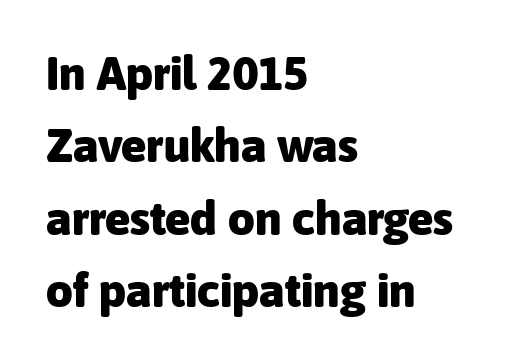
Here the glyphs are tracked normally, forming tight word shapes. A sans-serif font was chosen for this passage. The letters stand straight up with perfectly vertical stems. Successive baselines arrive at the customary interval. The letters advance in unequal steps, a hallmark of proportional type.
